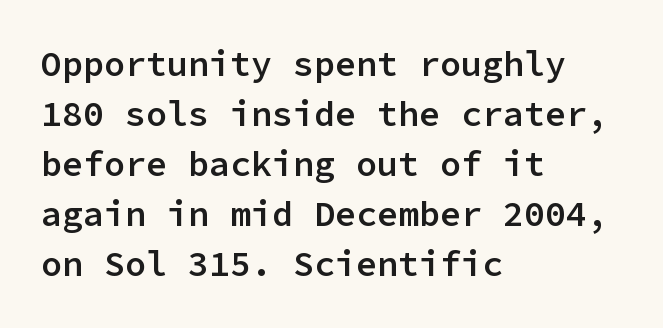
{"serif": "no", "italic": "no", "bold": "semi", "weight": "semibold", "width": "normal", "stroke_contrast": "low", "x_height": "medium", "monospaced": "yes", "underline": "no", "align": "left", "line_spacing": "normal", "line_spacing_ratio": 1.43, "letter_spacing": "normal", "letter_spacing_em": 0.0, "glyph_px": 35}
